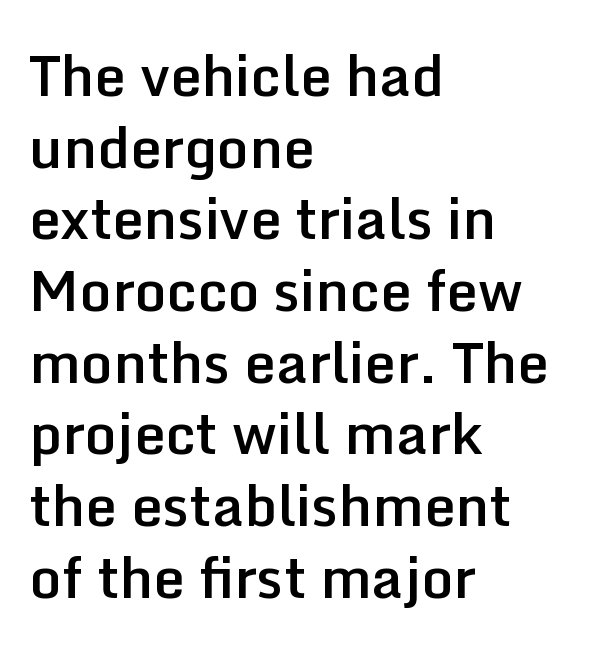
{"serif": "no", "italic": "no", "bold": "semi", "weight": "semibold", "width": "normal", "stroke_contrast": "low", "x_height": "medium", "monospaced": "no", "underline": "no", "align": "left", "line_spacing": "normal", "line_spacing_ratio": 1.28, "letter_spacing": "normal", "letter_spacing_em": 0.0, "glyph_px": 56}
